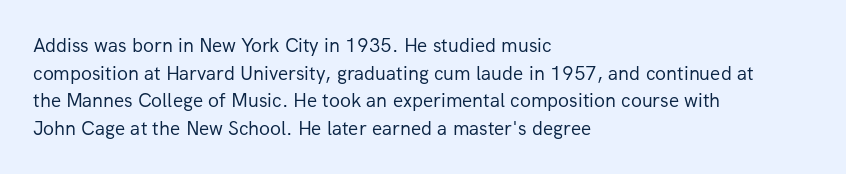
{"italic": "no", "bold": "no", "underline": "no", "align": "left", "line_spacing": "normal", "line_spacing_ratio": 1.38, "letter_spacing": "normal", "letter_spacing_em": 0.0, "glyph_px": 20}
